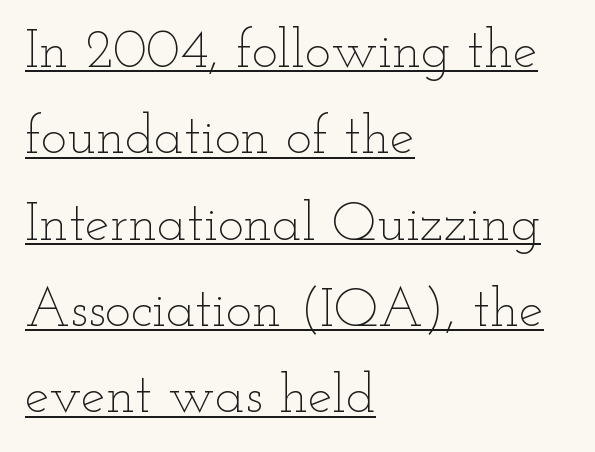
Q: Is the text bold? A: No.
Q: Is the text italic (slanted)? A: No, it is upright.
Q: Is the text underlined? A: Yes.
Q: How is the paragraph aligned? A: Left-aligned.
Q: Is the spacing between letters normal or unusually wide? A: Normal.
Q: Is the spacing between lines tight, normal or loose? A: Normal.
Q: Width (condensed, normal, or wide)? A: Wide.
Q: Stroke contrast? A: Low.
Q: x-height? A: Small.
Q: Monospaced? A: No.
